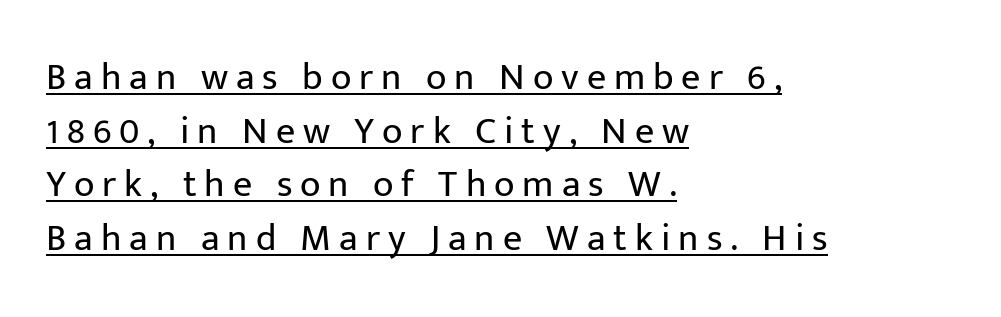
The image shows 38 px regular-weight sans-serif type, upright; set left-aligned, normal line spacing (1.41x), unusually wide letter spacing (+0.21 em), underlined; low stroke contrast and a medium x-height.
